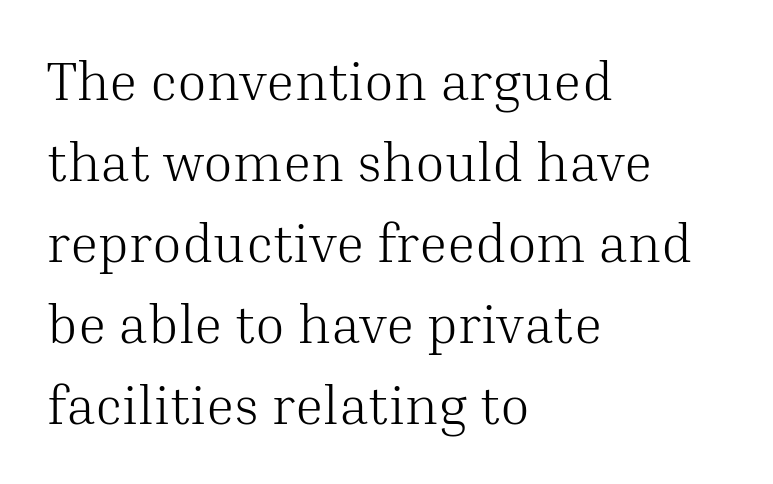
Students, observe: this is what conventionally led text looks like. The passage shown is typed in a proportional face where columns would drift. I'd call this a serif setting — the letters wear small feet. The horizontal fit of the characters is conventional and even.
